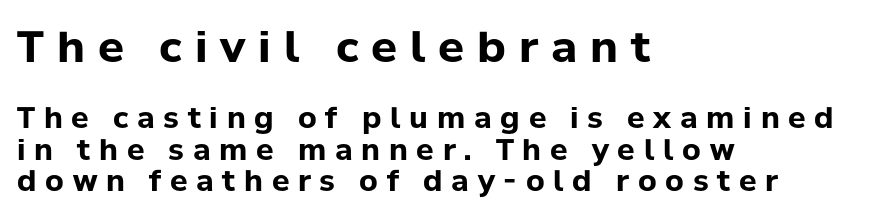
{"serif": "no", "italic": "no", "bold": "yes", "weight": "bold", "width": "normal", "stroke_contrast": "low", "x_height": "medium", "monospaced": "no", "underline": "no", "align": "left", "line_spacing": "tight", "line_spacing_ratio": 1.09, "letter_spacing": "wide", "letter_spacing_em": 0.3, "larger_block": "first", "size_ratio": 1.48, "glyph_px": 43}
